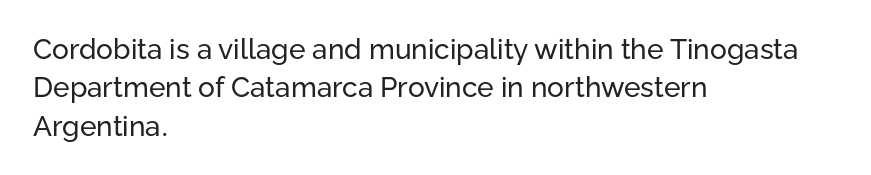
Q: Is the text bold? A: No.
Q: Is the text italic (slanted)? A: No, it is upright.
Q: Is the typeface a serif or a sans-serif typeface? A: Sans-serif.
Q: Is the text underlined? A: No.
Q: How is the paragraph aligned? A: Left-aligned.
Q: Is the spacing between letters normal or unusually wide? A: Normal.
Q: Is the spacing between lines tight, normal or loose? A: Normal.
Q: Width (condensed, normal, or wide)? A: Normal.
Q: Stroke contrast? A: Low.
Q: x-height? A: Medium.
Q: Monospaced? A: No.
